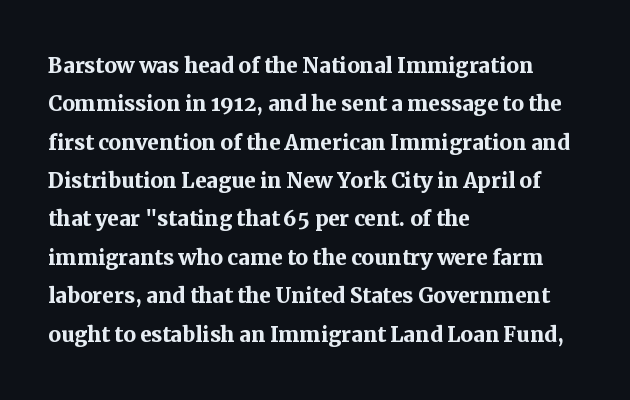
{"serif": "yes", "italic": "no", "bold": "yes", "weight": "semibold", "width": "normal", "stroke_contrast": "medium", "x_height": "medium", "monospaced": "no", "underline": "no", "align": "left", "line_spacing": "normal", "line_spacing_ratio": 1.37, "letter_spacing": "normal", "letter_spacing_em": 0.0, "glyph_px": 28}
